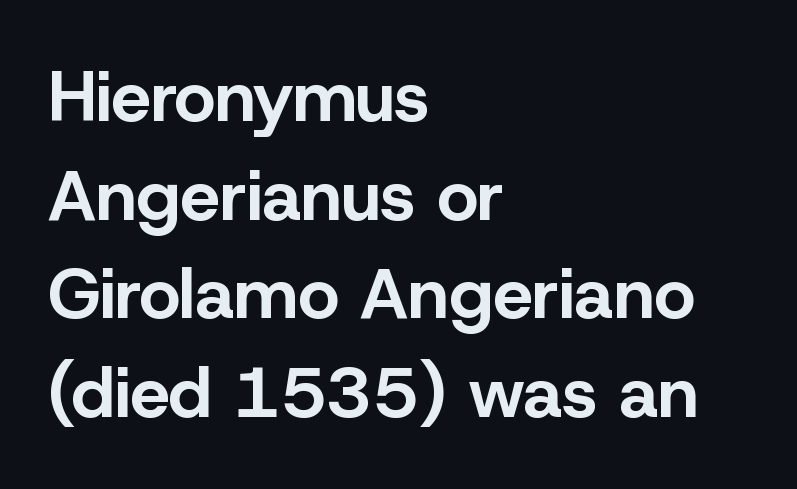
Q: Is the text bold? A: Yes.
Q: Is the text italic (slanted)? A: No, it is upright.
Q: Is the typeface a serif or a sans-serif typeface? A: Sans-serif.
Q: Is the text underlined? A: No.
Q: How is the paragraph aligned? A: Left-aligned.
Q: Is the spacing between letters normal or unusually wide? A: Normal.
Q: Is the spacing between lines tight, normal or loose? A: Normal.
Q: Width (condensed, normal, or wide)? A: Normal.
Q: Stroke contrast? A: Low.
Q: x-height? A: Medium.
Q: Monospaced? A: No.
